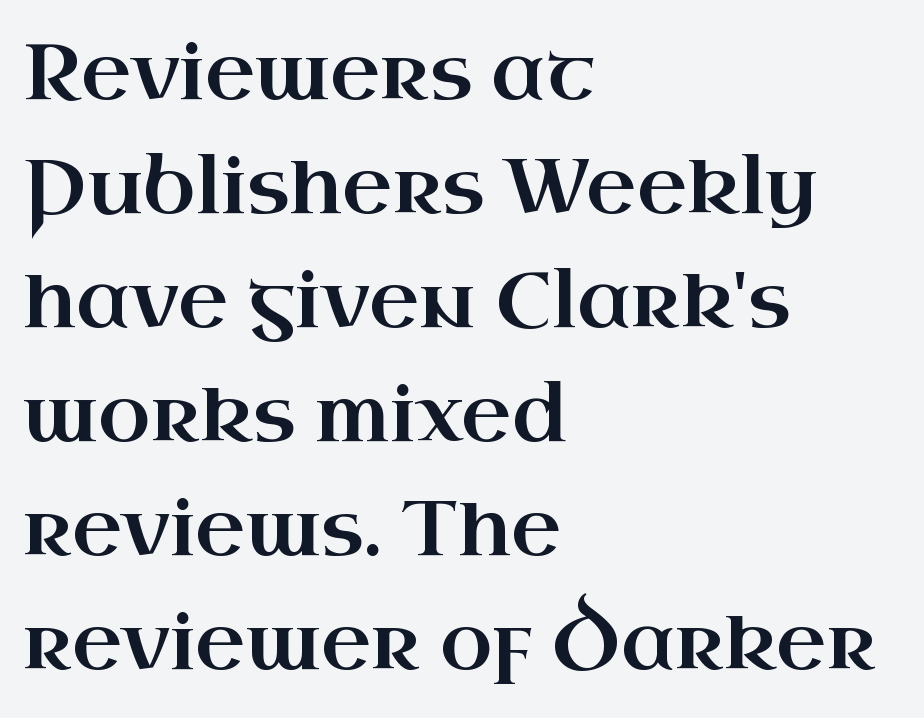
Q: Is the text italic (slanted)? A: No, it is upright.
Q: Is the typeface a serif or a sans-serif typeface? A: Serif.
Q: Is the text underlined? A: No.
Q: How is the paragraph aligned? A: Left-aligned.
Q: Is the spacing between letters normal or unusually wide? A: Normal.
Q: Is the spacing between lines tight, normal or loose? A: Normal.
Q: Width (condensed, normal, or wide)? A: Wide.
Q: Stroke contrast? A: High.
Q: x-height? A: Small.
Q: Monospaced? A: No.
